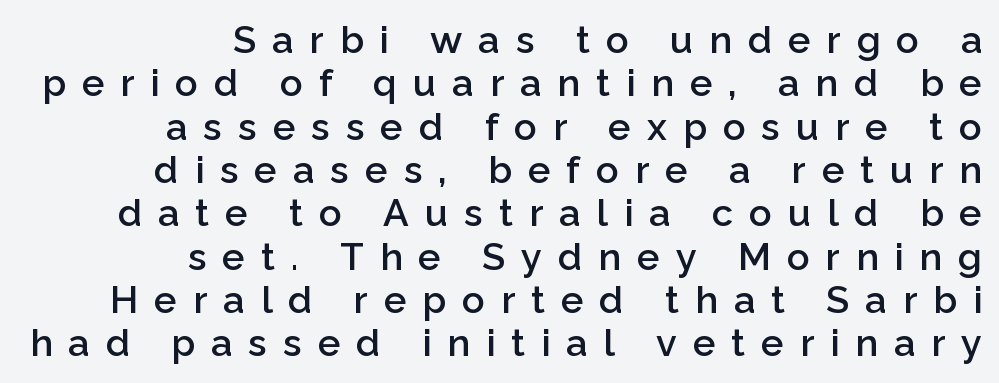
{"serif": "no", "italic": "no", "bold": "semi", "weight": "semibold", "width": "normal", "stroke_contrast": "low", "x_height": "medium", "monospaced": "no", "underline": "no", "align": "right", "line_spacing": "tight", "line_spacing_ratio": 1.14, "letter_spacing": "wide", "letter_spacing_em": 0.42, "glyph_px": 38}
